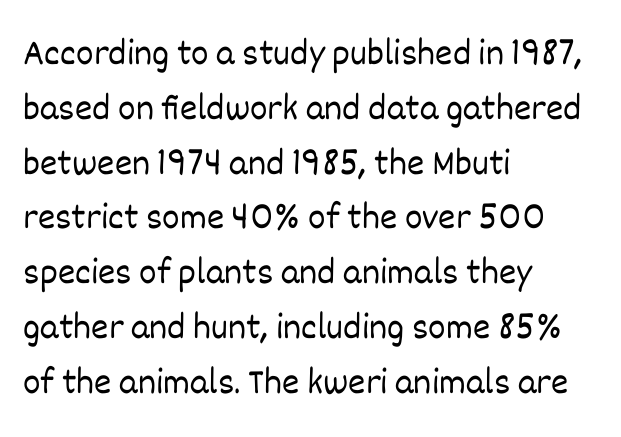
Q: Is the text bold? A: No.
Q: Is the text italic (slanted)? A: No, it is upright.
Q: Is the text underlined? A: No.
Q: How is the paragraph aligned? A: Left-aligned.
Q: Is the spacing between letters normal or unusually wide? A: Normal.
Q: Is the spacing between lines tight, normal or loose? A: Normal.
Q: Width (condensed, normal, or wide)? A: Normal.
Q: Stroke contrast? A: Low.
Q: x-height? A: Large.
Q: Monospaced? A: No.
